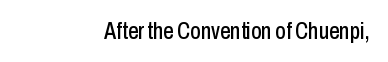
The image shows 23 px text type, upright; set normal letter spacing, not underlined.
